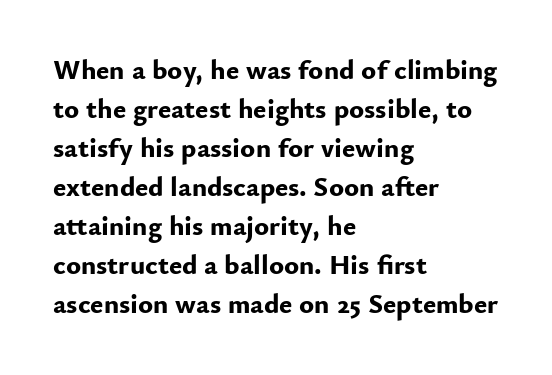
{"serif": "no", "italic": "no", "bold": "yes", "weight": "bold", "width": "normal", "stroke_contrast": "low", "x_height": "small", "monospaced": "no", "underline": "no", "align": "left", "line_spacing": "normal", "line_spacing_ratio": 1.39, "letter_spacing": "normal", "letter_spacing_em": 0.0, "glyph_px": 28}
